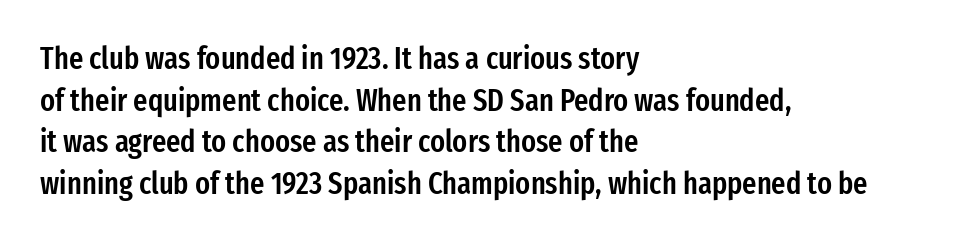
The image shows 31 px semibold, condensed sans-serif type, upright; set left-aligned, normal line spacing (1.34x), normal letter spacing, not underlined; low stroke contrast and a medium x-height.
